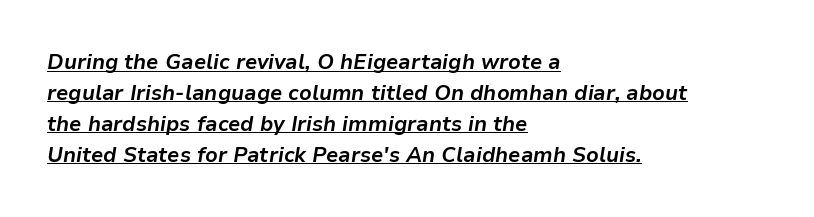
The image shows 21 px bold type, italic (leaning right); set left-aligned, normal line spacing (1.47x), normal letter spacing, underlined.
